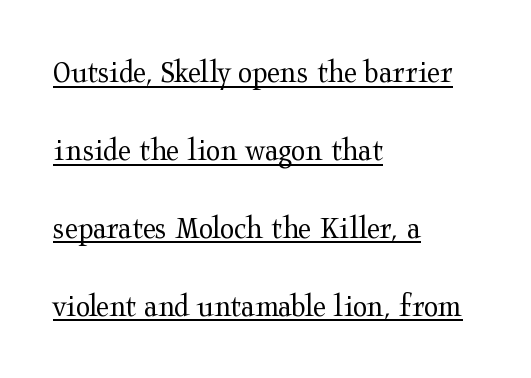
Vertical stems look standard width or narrower in stroke. Characters follow at the spacing the type designer built in. Posture: upright roman. Each line of the rendering has a horizontal stroke beneath the glyphs. Does the copy run flush right? No — it runs flush left.
